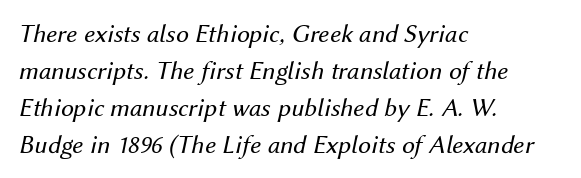
Q: Is the text bold? A: No.
Q: Is the text italic (slanted)? A: Yes, it leans right by about 12 degrees.
Q: Is the text underlined? A: No.
Q: How is the paragraph aligned? A: Left-aligned.
Q: Is the spacing between letters normal or unusually wide? A: Normal.
Q: Is the spacing between lines tight, normal or loose? A: Normal.
